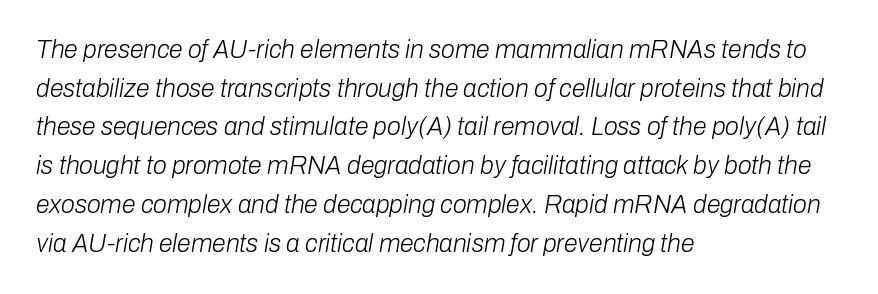
{"italic": "yes", "lean": "right", "slant_degrees": 10, "bold": "no", "underline": "no", "align": "left", "line_spacing": "normal", "line_spacing_ratio": 1.55, "letter_spacing": "normal", "letter_spacing_em": 0.0, "glyph_px": 25}
